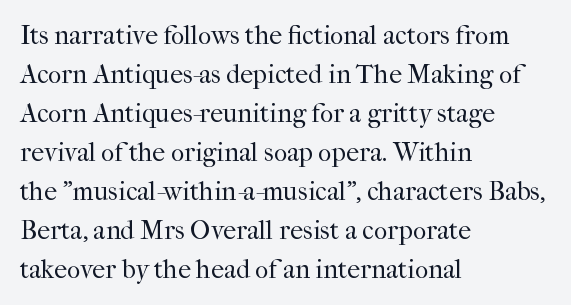
{"italic": "no", "bold": "no", "underline": "no", "align": "left", "line_spacing": "normal", "line_spacing_ratio": 1.5, "letter_spacing": "normal", "letter_spacing_em": 0.0, "glyph_px": 26}
